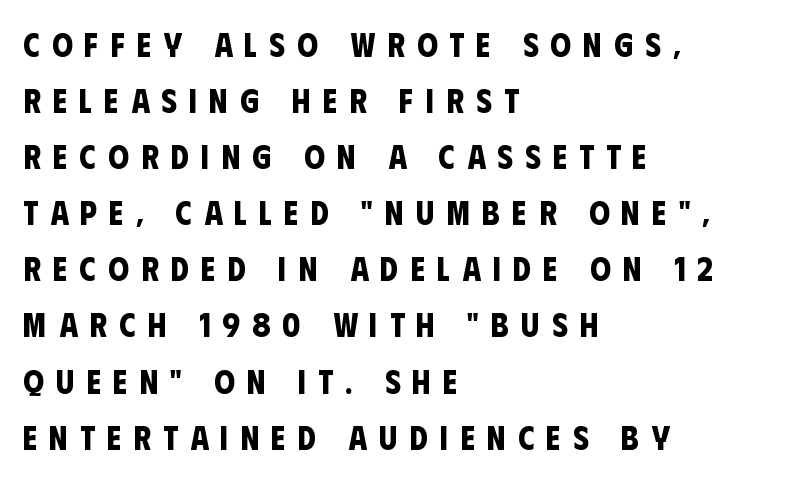
The image shows 33 px bold, condensed sans-serif type; set left-aligned, normal line spacing (1.7x), unusually wide letter spacing (+0.37 em), not underlined; low stroke contrast and a large x-height.
